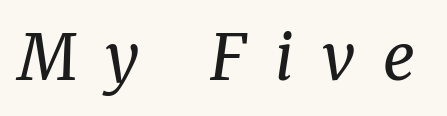
Each row of text sits above clean, open space. There is plenty of visible air inserted between adjacent glyphs. Does the type have serifs? Yes, each stem ends in a small foot. Ink coverage per letter is moderate at most.
